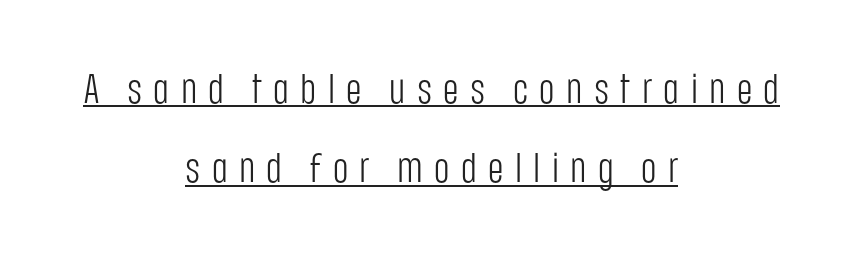
The image shows 42 px light, condensed sans-serif type, upright; set centered, line spacing 1.89x, unusually wide letter spacing (+0.27 em), underlined; low stroke contrast and a large x-height.
